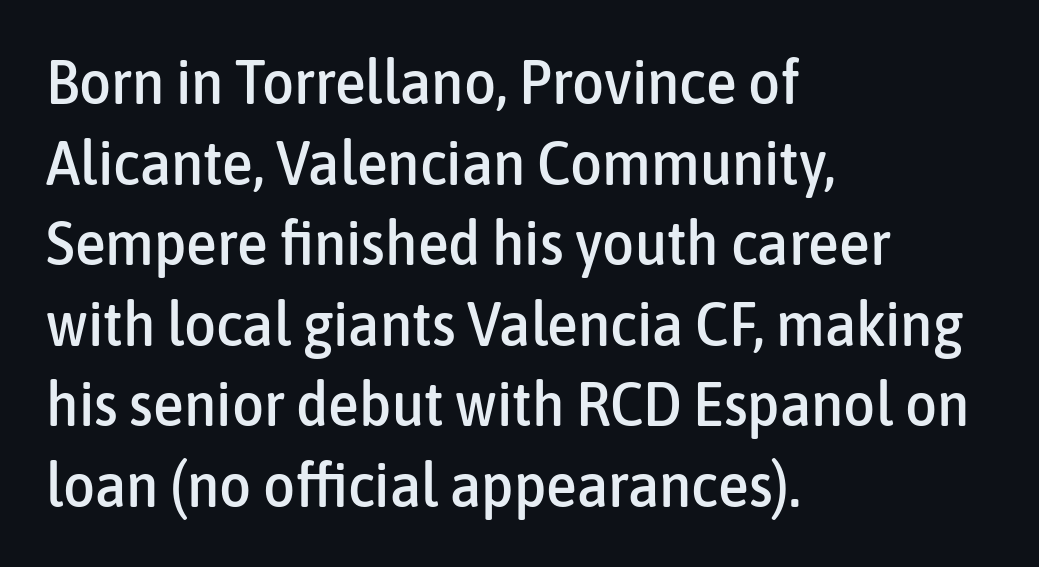
Q: Is the text italic (slanted)? A: No, it is upright.
Q: Is the typeface a serif or a sans-serif typeface? A: Sans-serif.
Q: Is the text underlined? A: No.
Q: How is the paragraph aligned? A: Left-aligned.
Q: Is the spacing between letters normal or unusually wide? A: Normal.
Q: Is the spacing between lines tight, normal or loose? A: Normal.
Q: Width (condensed, normal, or wide)? A: Condensed.
Q: Stroke contrast? A: Low.
Q: x-height? A: Medium.
Q: Monospaced? A: No.
